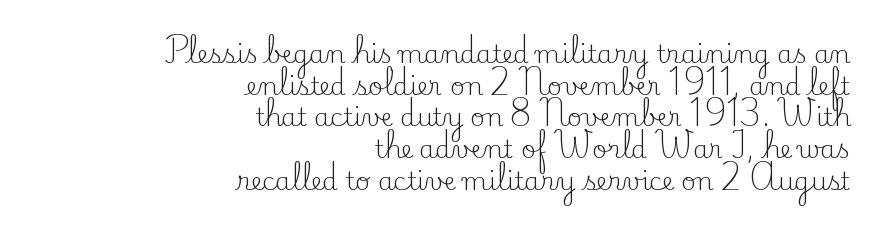
Q: Is the text bold? A: No.
Q: Is the text italic (slanted)? A: No, it is upright.
Q: Is the text underlined? A: No.
Q: How is the paragraph aligned? A: Right-aligned.
Q: Is the spacing between letters normal or unusually wide? A: Normal.
Q: Is the spacing between lines tight, normal or loose? A: Normal.
